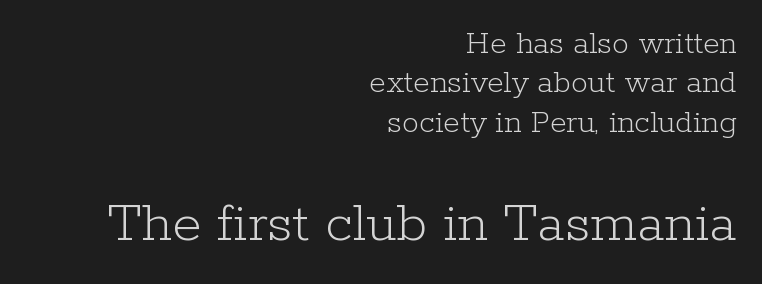
{"serif": "yes", "italic": "no", "bold": "no", "weight": "light", "width": "normal", "stroke_contrast": "low", "x_height": "medium", "monospaced": "no", "underline": "no", "align": "right", "line_spacing_ratio": 1.16, "letter_spacing": "normal", "letter_spacing_em": 0.0, "larger_block": "second", "size_ratio": 1.74, "glyph_px": 59}
